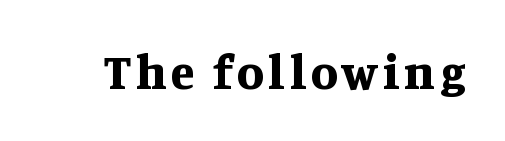
Think of a printed novel: that variable character pitch is what you see here. Type style note: has serifs. The letters stand straight up with perfectly vertical stems. Summary of weight: heavy, a full bold.
